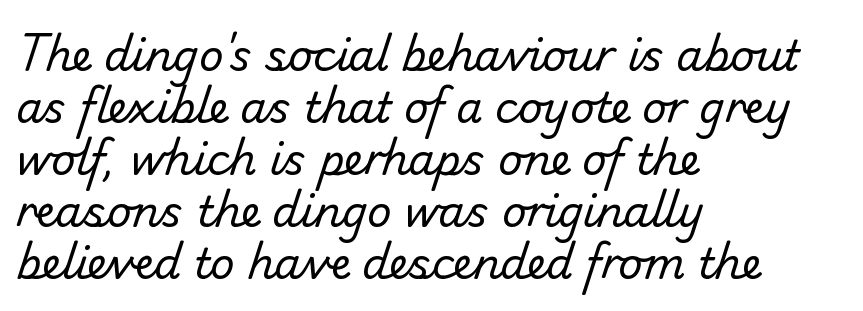
The image shows 42 px regular-weight sans-serif type; set left-aligned, line spacing 1.24x, normal letter spacing, not underlined; low stroke contrast and a small x-height.
